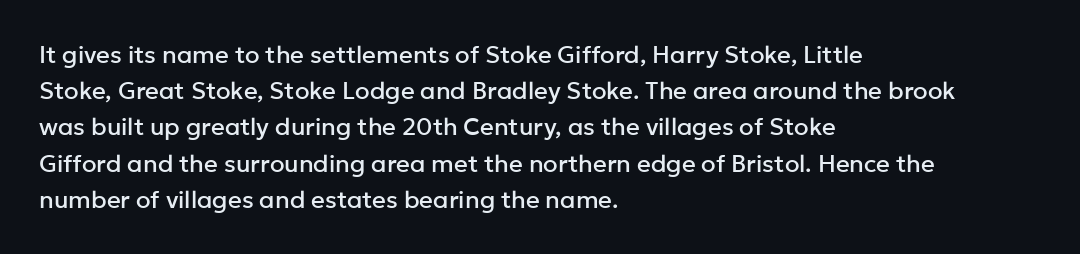
{"italic": "no", "underline": "no", "align": "left", "line_spacing": "normal", "line_spacing_ratio": 1.51, "letter_spacing": "normal", "letter_spacing_em": 0.0, "glyph_px": 24}
